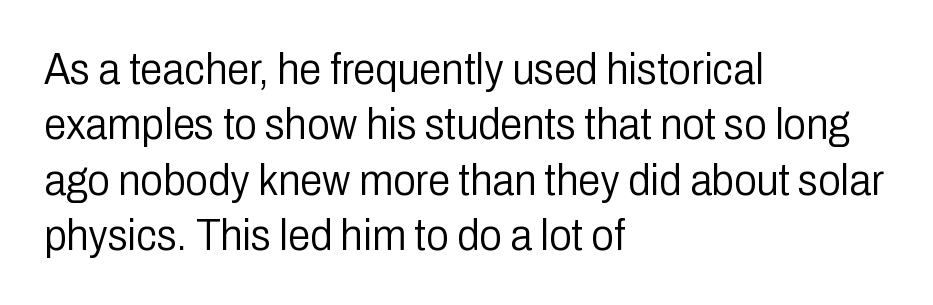
{"serif": "no", "italic": "no", "bold": "no", "weight": "light", "width": "condensed", "stroke_contrast": "low", "x_height": "medium", "monospaced": "no", "underline": "no", "align": "left", "line_spacing_ratio": 1.23, "letter_spacing": "normal", "letter_spacing_em": 0.0, "glyph_px": 45}
